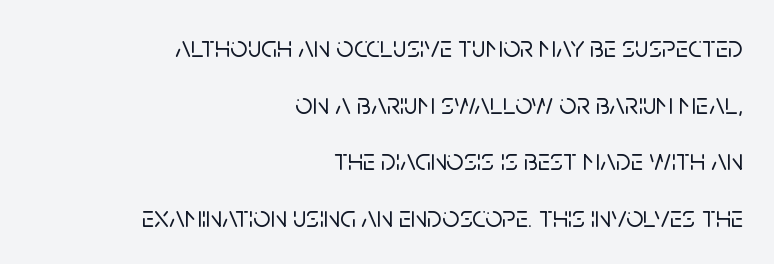
The text was rendered using a sans face with plain stroke endings. Spacing verdict: proportional, widths tailored to each character. Horizontally, the lines are justified to the trailing edge only. Descender tails drop into unmarked territory. A typesetter would call this zero additional tracking. Nope, not italic — everything's standing straight.
